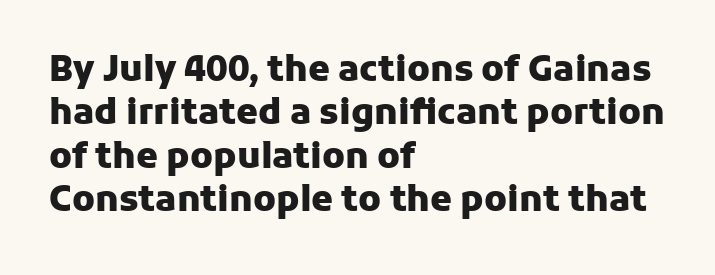
Q: Is the text bold? A: Yes.
Q: Is the text italic (slanted)? A: No, it is upright.
Q: Is the typeface a serif or a sans-serif typeface? A: Sans-serif.
Q: Is the text underlined? A: No.
Q: How is the paragraph aligned? A: Left-aligned.
Q: Is the spacing between letters normal or unusually wide? A: Normal.
Q: Width (condensed, normal, or wide)? A: Normal.
Q: Stroke contrast? A: Low.
Q: x-height? A: Medium.
Q: Monospaced? A: No.
